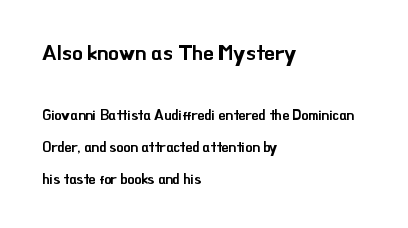
{"italic": "no", "underline": "no", "align": "left", "line_spacing": "loose", "line_spacing_ratio": 2.28, "letter_spacing": "normal", "letter_spacing_em": 0.0, "larger_block": "first", "size_ratio": 1.5, "glyph_px": 21}
